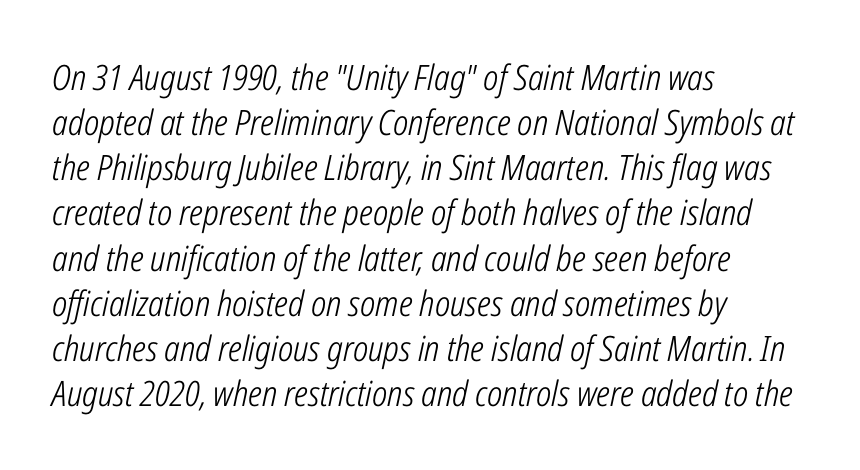
{"italic": "yes", "lean": "right", "slant_degrees": 12, "bold": "no", "weight": "light", "width": "condensed", "stroke_contrast": "low", "x_height": "medium", "monospaced": "no", "underline": "no", "align": "left", "line_spacing": "normal", "line_spacing_ratio": 1.29, "letter_spacing": "normal", "letter_spacing_em": 0.0, "glyph_px": 35}
